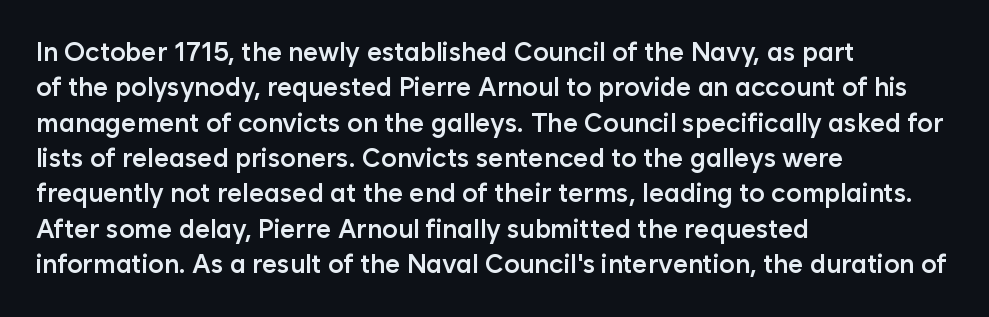
{"italic": "no", "bold": "semi", "underline": "no", "align": "left", "line_spacing": "normal", "line_spacing_ratio": 1.36, "letter_spacing": "normal", "letter_spacing_em": 0.0, "glyph_px": 26}
